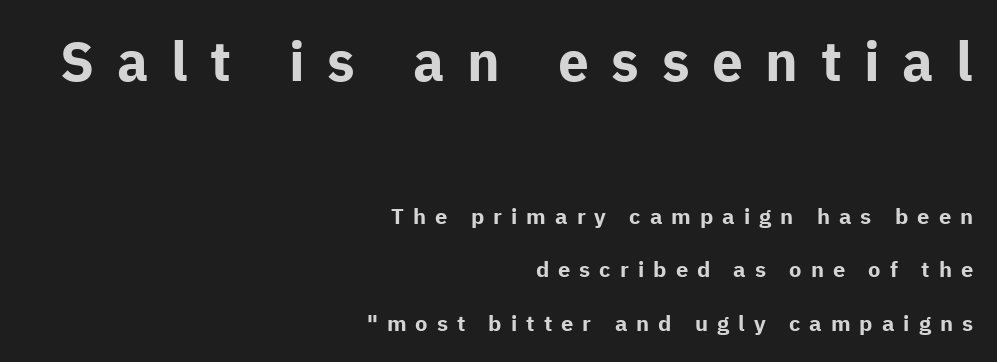
The image shows 55 px bold sans-serif type, upright; set right-aligned, loose line spacing (2.42x), unusually wide letter spacing (+0.41 em), not underlined; the first (top) block is 2.5x larger; low stroke contrast and a medium x-height.
